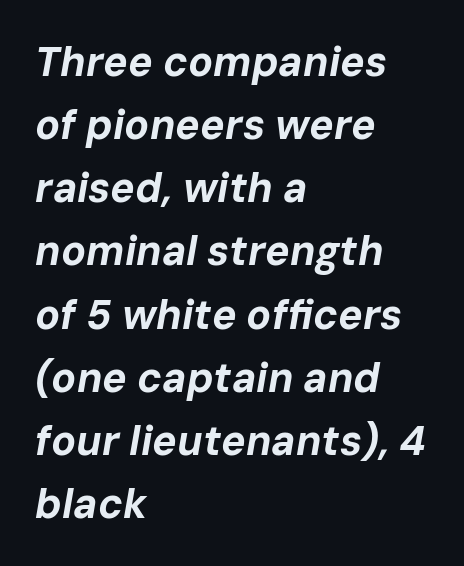
Q: Is the text bold? A: Yes.
Q: Is the text italic (slanted)? A: Yes, it leans right by about 10 degrees.
Q: Is the text underlined? A: No.
Q: How is the paragraph aligned? A: Left-aligned.
Q: Is the spacing between letters normal or unusually wide? A: Normal.
Q: Is the spacing between lines tight, normal or loose? A: Normal.
Q: Width (condensed, normal, or wide)? A: Normal.
Q: Stroke contrast? A: Low.
Q: x-height? A: Medium.
Q: Monospaced? A: No.
